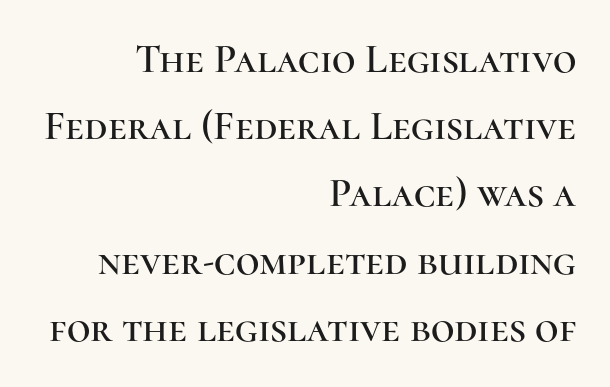
Q: Is the text italic (slanted)? A: No, it is upright.
Q: Is the typeface a serif or a sans-serif typeface? A: Serif.
Q: Is the text underlined? A: No.
Q: How is the paragraph aligned? A: Right-aligned.
Q: Is the spacing between letters normal or unusually wide? A: Normal.
Q: Is the spacing between lines tight, normal or loose? A: Normal.
Q: Width (condensed, normal, or wide)? A: Normal.
Q: Stroke contrast? A: High.
Q: x-height? A: Medium.
Q: Monospaced? A: No.
